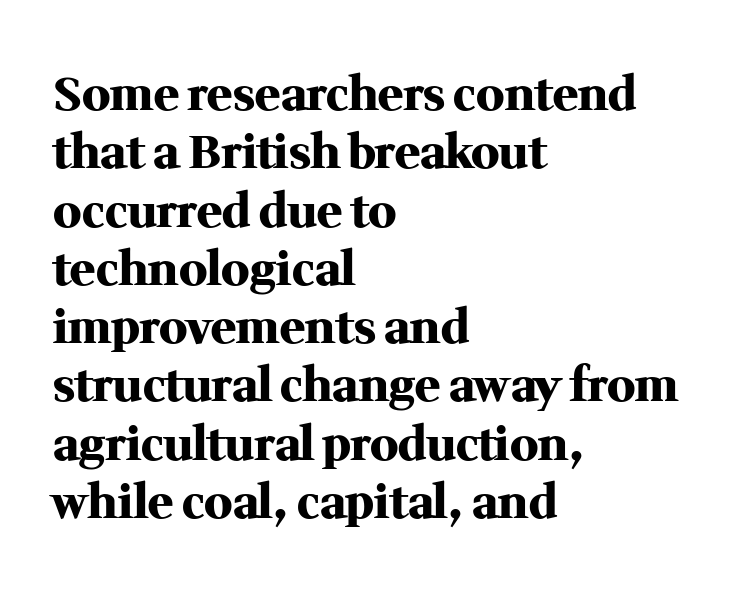
The lettering holds an erect, upright posture throughout. The rendering shows small feet on the letterforms — a serif design. Leftover space on each line is placed entirely after the last word. Each letter keeps its own natural width here, so spacing adapts to shape. The string is rendered with underlining switched off.
